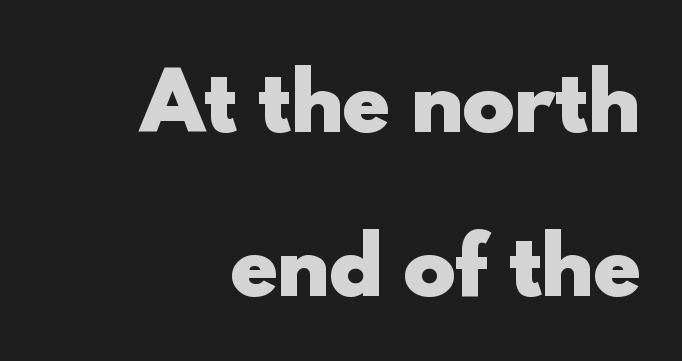
{"serif": "no", "italic": "no", "bold": "yes", "weight": "heavy", "width": "normal", "x_height": "small", "monospaced": "no", "underline": "no", "align": "right", "line_spacing": "loose", "line_spacing_ratio": 2.1, "letter_spacing": "normal", "letter_spacing_em": 0.0, "glyph_px": 78}
